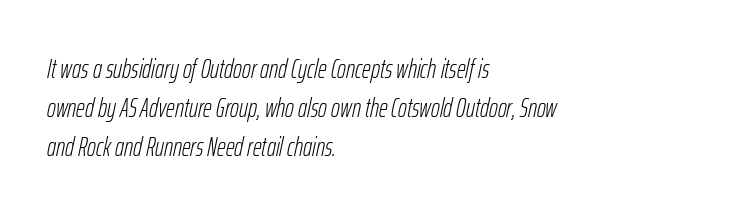
Does the leading feel generous? No, just average. Decoration check: the copy has no underline. The rendering anchors every line to the left-hand side. The letters sit at their default tracking, neither squeezed nor spread. Yep, that's italic — everything's leaning. Think standard paragraph weight, or any step lighter than that.
